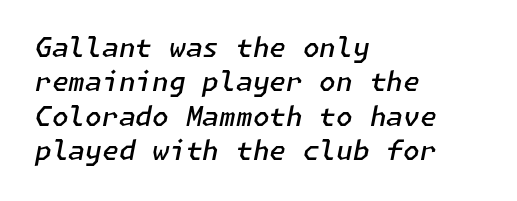
The zone under the glyphs is completely vacant. This block has exactly the height ordinary leading produces. The type is set solid horizontally, with unmodified tracking. Leftover space on each line is placed entirely after the last word. Looking at the ascenders, they clearly lean. Weight check: semibold — heavier than regular, not quite bold.
